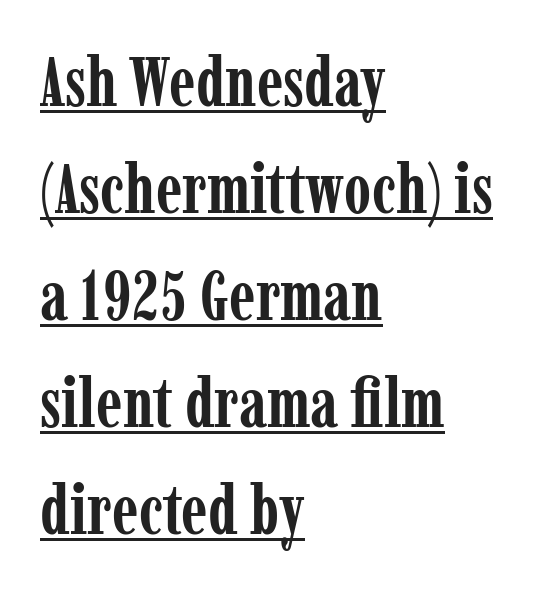
Q: Is the text bold? A: Yes.
Q: Is the text italic (slanted)? A: No, it is upright.
Q: Is the typeface a serif or a sans-serif typeface? A: Serif.
Q: Is the text underlined? A: Yes.
Q: How is the paragraph aligned? A: Left-aligned.
Q: Is the spacing between letters normal or unusually wide? A: Normal.
Q: Is the spacing between lines tight, normal or loose? A: Normal.
Q: Width (condensed, normal, or wide)? A: Condensed.
Q: Stroke contrast? A: Low.
Q: x-height? A: Medium.
Q: Monospaced? A: No.
